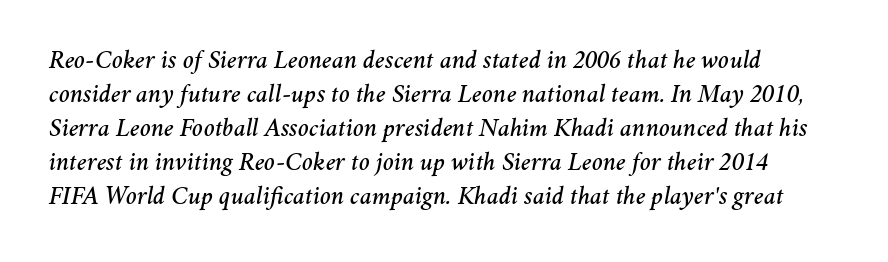
Quick note: italic. This sample uses plain, unmodified letter spacing. The vertical gap from one line to the next is medium. Lines of text with bare space underneath.
